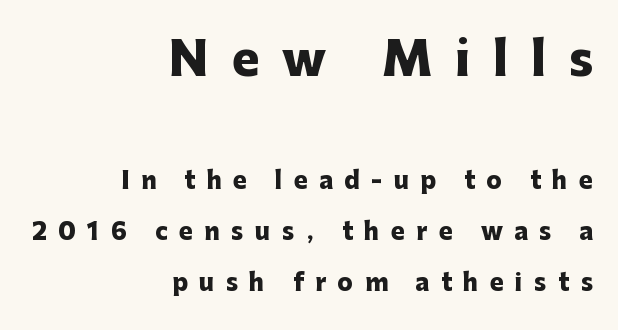
Q: Is the text bold? A: Yes.
Q: Is the text italic (slanted)? A: No, it is upright.
Q: Is the typeface a serif or a sans-serif typeface? A: Sans-serif.
Q: Is the text underlined? A: No.
Q: How is the paragraph aligned? A: Right-aligned.
Q: Is the spacing between letters normal or unusually wide? A: Unusually wide.
Q: Is the spacing between lines tight, normal or loose? A: Loose.
Q: Which block of text is set in a larger size, the first (top) or the second (bottom)? A: The first (top) one.
Q: Width (condensed, normal, or wide)? A: Normal.
Q: Stroke contrast? A: Low.
Q: x-height? A: Medium.
Q: Monospaced? A: No.
